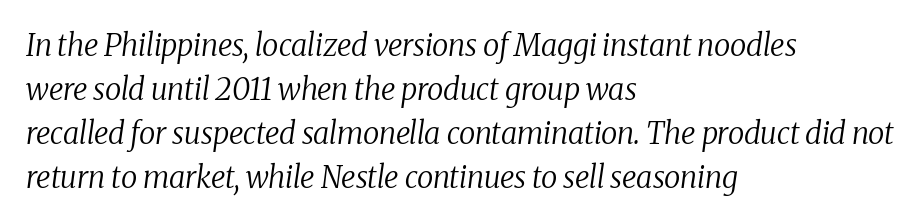
Q: Is the text bold? A: No.
Q: Is the text italic (slanted)? A: Yes, it leans right by about 8 degrees.
Q: Is the typeface a serif or a sans-serif typeface? A: Serif.
Q: Is the text underlined? A: No.
Q: How is the paragraph aligned? A: Left-aligned.
Q: Is the spacing between letters normal or unusually wide? A: Normal.
Q: Is the spacing between lines tight, normal or loose? A: Normal.
Q: Width (condensed, normal, or wide)? A: Normal.
Q: Stroke contrast? A: Medium.
Q: x-height? A: Medium.
Q: Monospaced? A: No.
